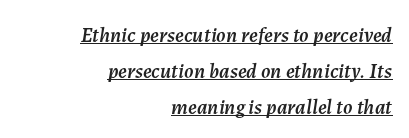
{"italic": "yes", "lean": "right", "slant_degrees": 7, "underline": "yes", "align": "right", "line_spacing_ratio": 1.71, "letter_spacing": "normal", "letter_spacing_em": 0.0, "glyph_px": 21}
